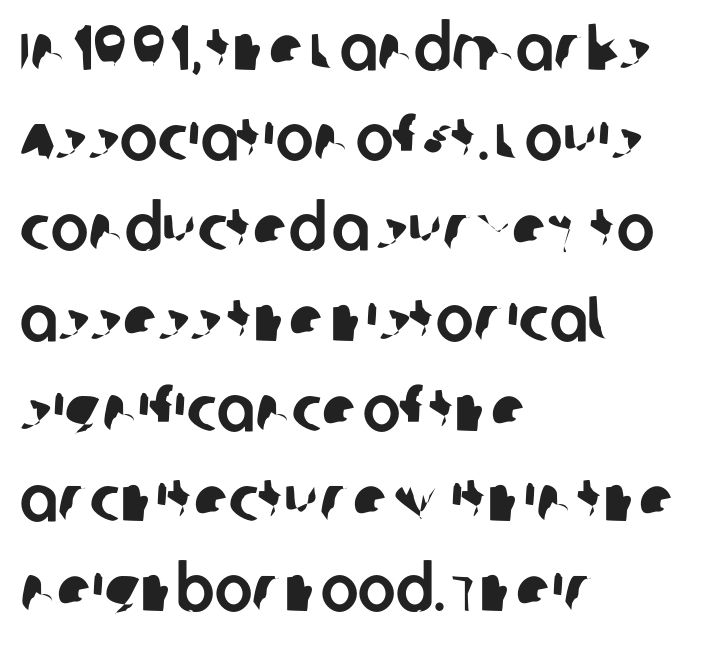
The image shows 64 px sans-serif type; set left-aligned, normal line spacing (1.41x), normal letter spacing, not underlined; low stroke contrast and a large x-height.
